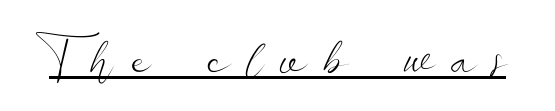
{"serif": "no", "bold": "no", "weight": "light", "width": "wide", "stroke_contrast": "low", "x_height": "small", "monospaced": "no", "underline": "yes", "letter_spacing": "wide", "letter_spacing_em": 0.33, "glyph_px": 54}
